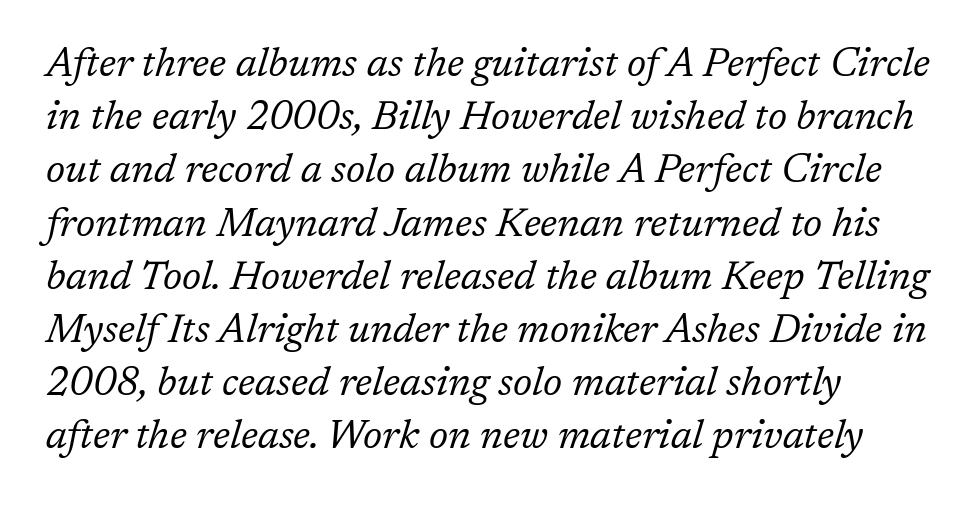
{"serif": "yes", "italic": "yes", "lean": "right", "slant_degrees": 17, "bold": "no", "weight": "regular", "width": "normal", "stroke_contrast": "low", "x_height": "medium", "monospaced": "no", "underline": "no", "align": "left", "line_spacing": "normal", "line_spacing_ratio": 1.33, "letter_spacing": "normal", "letter_spacing_em": 0.0, "glyph_px": 40}
